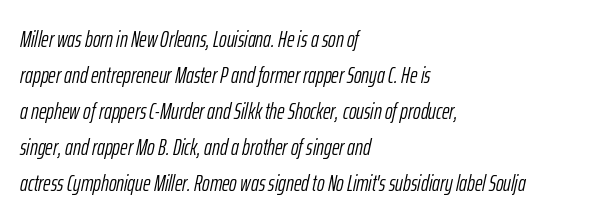
The image shows 23 px text type, italic (leaning right); set left-aligned, normal line spacing (1.56x), normal letter spacing, not underlined.
